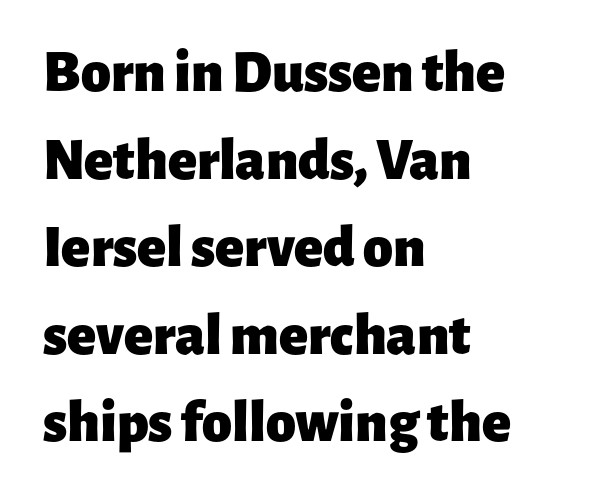
Leading: standard. What stands out about the letter spacing? Nothing — it is the standard amount. This is the regular roman posture of the typeface. The rendering uses natural spacing where letterforms have individual widths.
